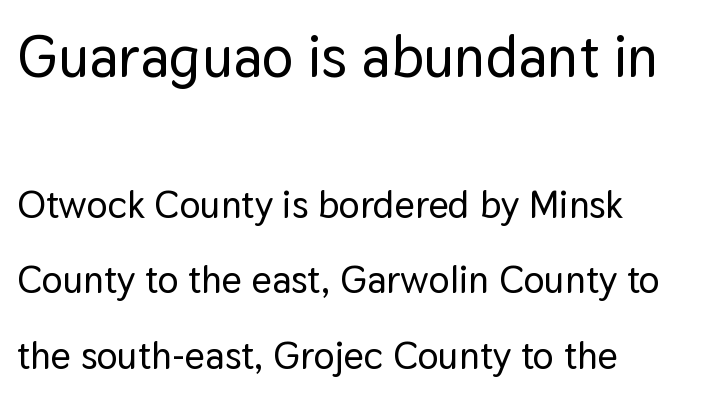
The image shows 59 px sans-serif type, upright; set left-aligned, loose line spacing (1.93x), normal letter spacing, not underlined; the first (top) block is 1.51x larger; low stroke contrast and a medium x-height.
